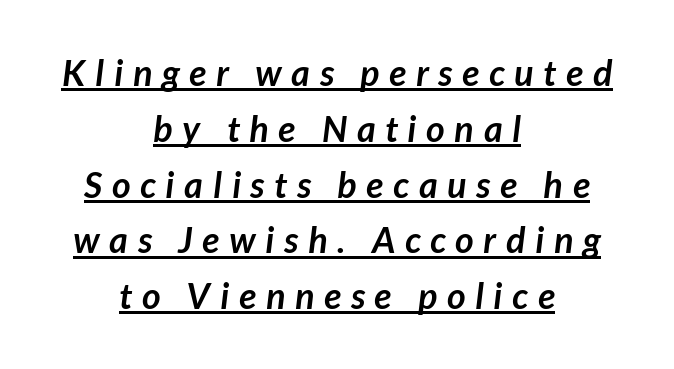
{"serif": "no", "bold": "yes", "weight": "semibold", "width": "normal", "stroke_contrast": "low", "x_height": "medium", "monospaced": "no", "underline": "yes", "align": "center", "line_spacing": "normal", "line_spacing_ratio": 1.55, "letter_spacing": "wide", "letter_spacing_em": 0.27, "glyph_px": 36}
